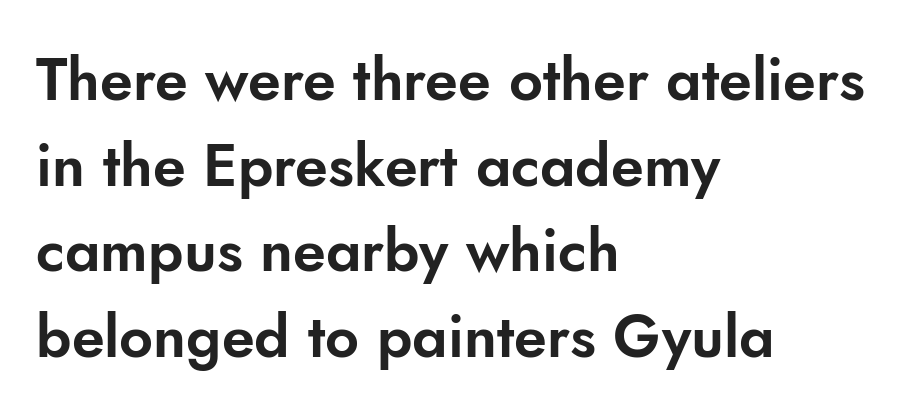
{"serif": "no", "italic": "no", "width": "normal", "stroke_contrast": "low", "x_height": "small", "monospaced": "no", "underline": "no", "align": "left", "line_spacing": "normal", "line_spacing_ratio": 1.45, "letter_spacing": "normal", "letter_spacing_em": 0.0, "glyph_px": 59}
